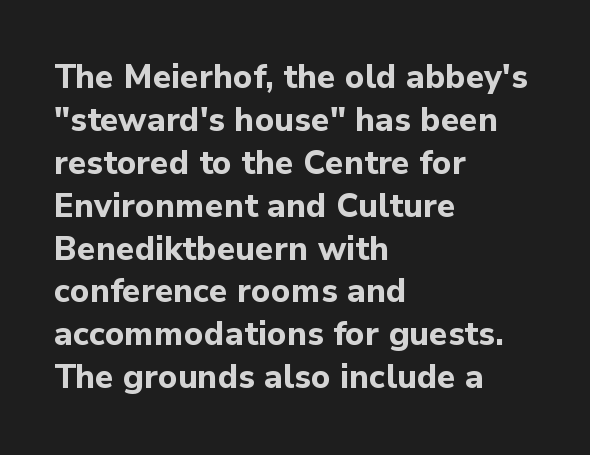
The image shows 33 px bold sans-serif type, upright; set left-aligned, normal line spacing (1.3x), normal letter spacing, not underlined; low stroke contrast and a medium x-height.
